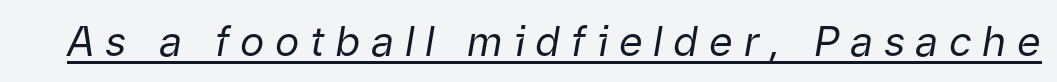
The image shows 41 px regular-weight type, italic (leaning right); set unusually wide letter spacing (+0.26 em), underlined; low stroke contrast and a medium x-height.
